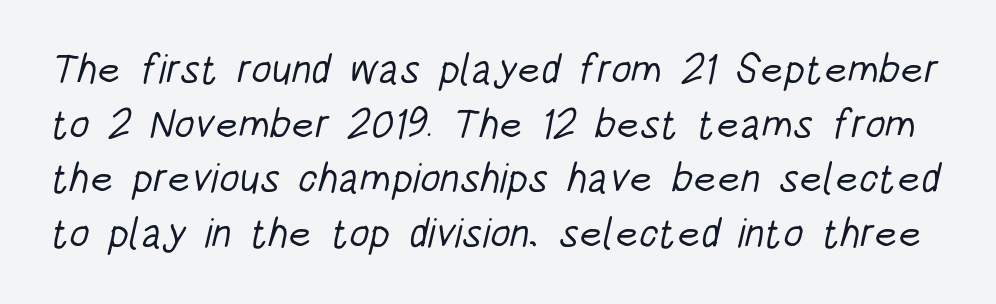
The image shows 41 px light, condensed sans-serif type; set normal line spacing (1.33x), normal letter spacing, not underlined; low stroke contrast and a large x-height.
